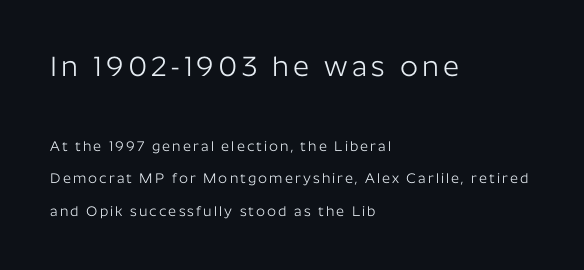
The paragraph shown leans on its left margin. The font family rendered here belongs to the sans-serif group. Words float on clear page, feet unadorned. Do the characters align in a grid? No, the font is proportional. Does the leading feel generous? Absolutely, it's lavish. You can tell it's not italic because the verticals are truly vertical.
